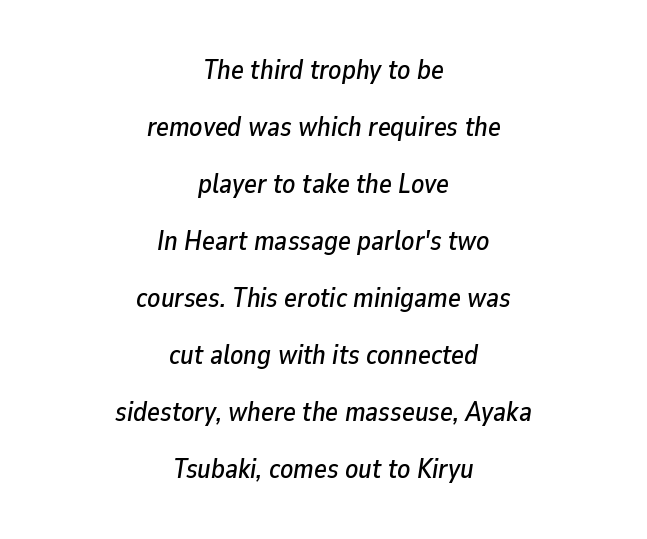
Does the copy run flush right? No — it is centered line by line. The lines are spread far apart with generous leading. Clear beneath every line of the passage. Look at the tracking — it's just the regular setting, nothing added. The glyphs look as if they've been sheared to an angle.
